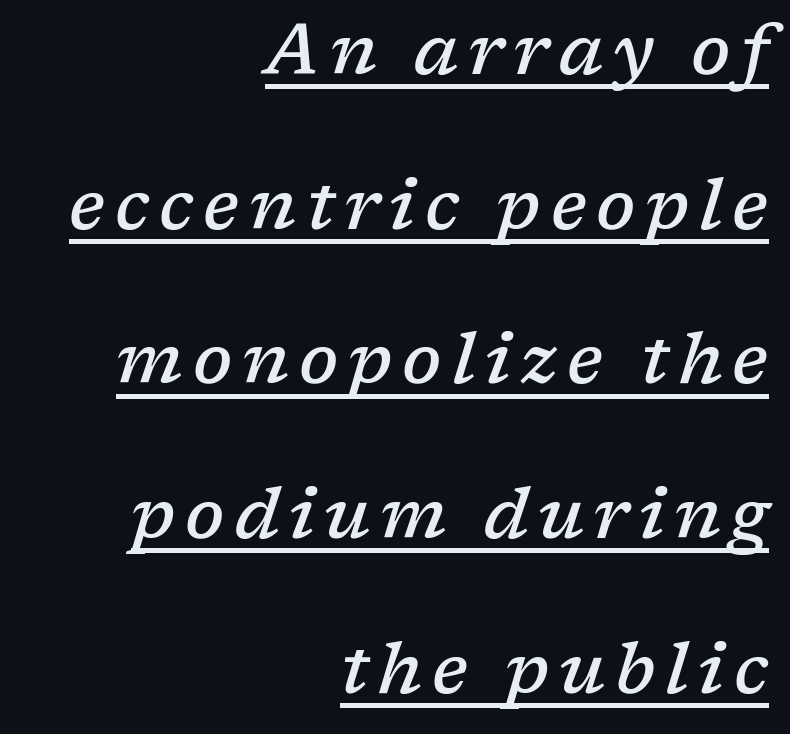
Q: Is the text bold? A: Semi-bold.
Q: Is the text italic (slanted)? A: Yes, it leans right by about 17 degrees.
Q: Is the typeface a serif or a sans-serif typeface? A: Serif.
Q: Is the text underlined? A: Yes.
Q: How is the paragraph aligned? A: Right-aligned.
Q: Is the spacing between lines tight, normal or loose? A: Loose.
Q: Width (condensed, normal, or wide)? A: Normal.
Q: Stroke contrast? A: Low.
Q: x-height? A: Medium.
Q: Monospaced? A: No.
